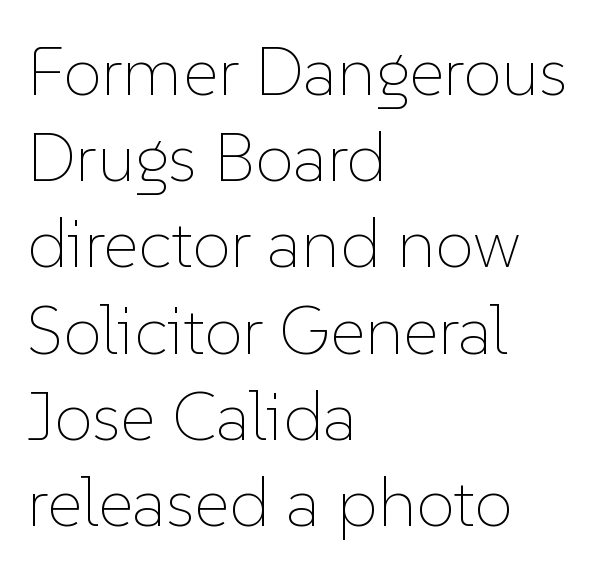
{"italic": "no", "bold": "no", "weight": "thin", "width": "normal", "stroke_contrast": "low", "x_height": "medium", "monospaced": "no", "underline": "no", "align": "left", "line_spacing": "normal", "line_spacing_ratio": 1.25, "letter_spacing": "normal", "letter_spacing_em": 0.0, "glyph_px": 69}
